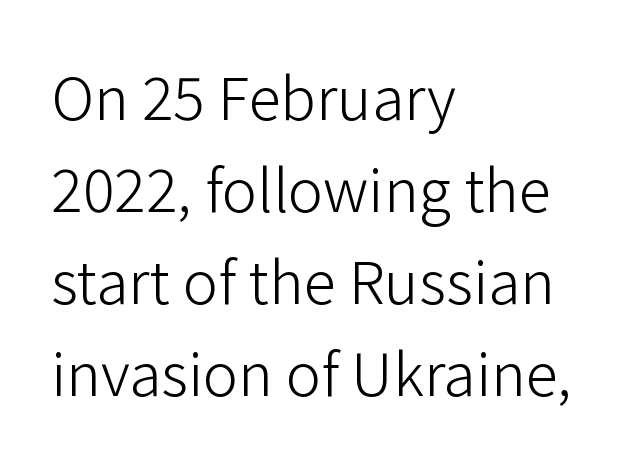
There is no visible air inserted between adjacent glyphs. The letters advance in unequal steps, a hallmark of proportional type. Is there much room between lines? A standard amount, neither cramped nor airy. Vertical strokes here are truly vertical. The zone under the glyphs is completely vacant.
